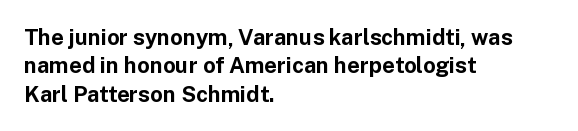
{"italic": "no", "bold": "yes", "underline": "no", "align": "left", "line_spacing": "normal", "line_spacing_ratio": 1.29, "letter_spacing": "normal", "letter_spacing_em": 0.0, "glyph_px": 22}
